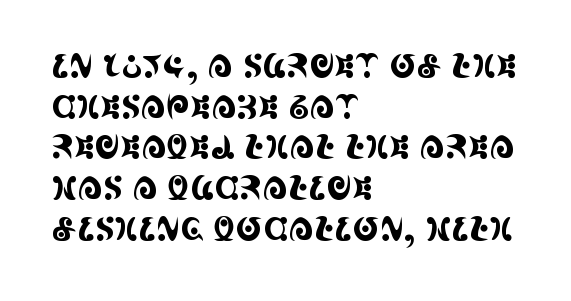
Q: Is the text italic (slanted)? A: No, it is upright.
Q: Is the typeface a serif or a sans-serif typeface? A: Serif.
Q: Is the text underlined? A: No.
Q: How is the paragraph aligned? A: Left-aligned.
Q: Is the spacing between letters normal or unusually wide? A: Normal.
Q: Is the spacing between lines tight, normal or loose? A: Normal.
Q: Width (condensed, normal, or wide)? A: Condensed.
Q: x-height? A: Large.
Q: Monospaced? A: No.
